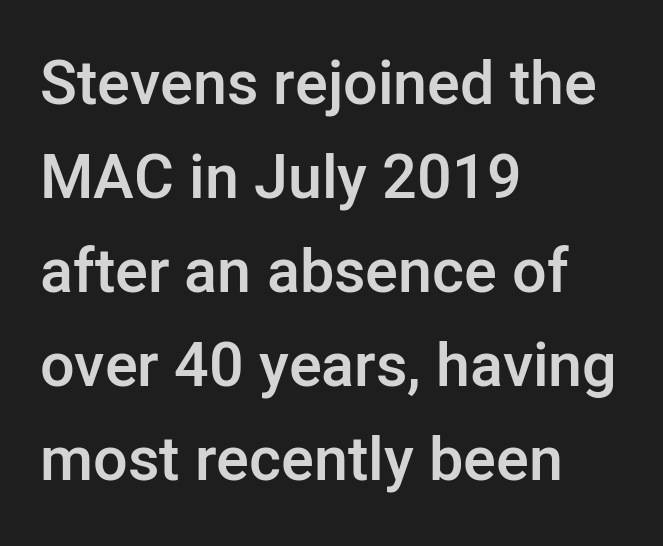
The rendering uses a semibold face; strokes are thickened but not to full bold. Letterform terminals end flat and unadorned throughout the passage. Do the letters lean? They stand straight. In terms of leading, this rendering sits right in the middle. The letters sit at their default tracking, neither squeezed nor spread.
